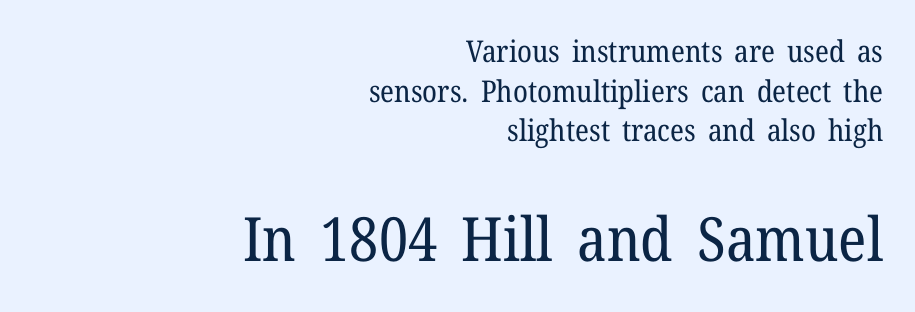
{"serif": "yes", "italic": "no", "bold": "no", "weight": "regular", "width": "normal", "stroke_contrast": "low", "x_height": "medium", "monospaced": "no", "underline": "no", "align": "right", "line_spacing": "normal", "line_spacing_ratio": 1.32, "letter_spacing": "normal", "letter_spacing_em": 0.0, "larger_block": "second", "size_ratio": 2.03, "glyph_px": 61}
